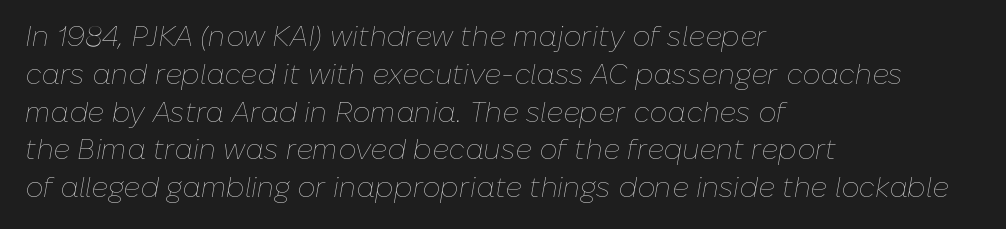
{"italic": "yes", "lean": "right", "slant_degrees": 10, "bold": "no", "weight": "thin", "width": "normal", "stroke_contrast": "low", "x_height": "medium", "monospaced": "no", "underline": "no", "align": "left", "line_spacing": "normal", "line_spacing_ratio": 1.35, "letter_spacing": "normal", "letter_spacing_em": 0.0, "glyph_px": 28}
